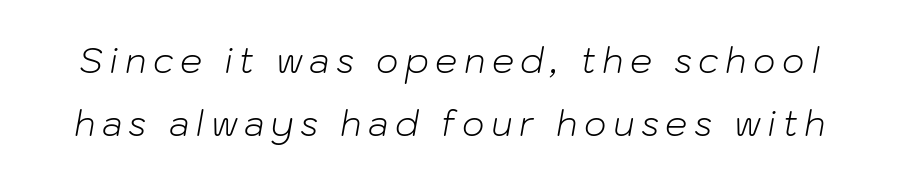
The letters are slanted; this is an italic face. Character widths vary here, with narrow letters taking less room than wide ones. Rule under the text: the space is simply empty. Is the type heavy? It reads as light-to-regular instead.
